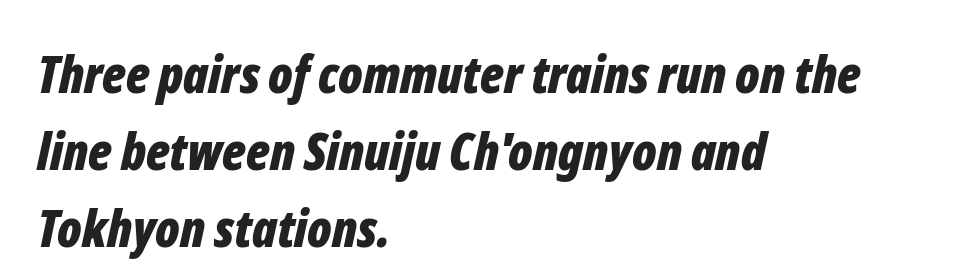
Q: Is the text bold? A: Yes.
Q: Is the text italic (slanted)? A: Yes, it leans right by about 12 degrees.
Q: Is the text underlined? A: No.
Q: How is the paragraph aligned? A: Left-aligned.
Q: Is the spacing between letters normal or unusually wide? A: Normal.
Q: Is the spacing between lines tight, normal or loose? A: Normal.
Q: Width (condensed, normal, or wide)? A: Condensed.
Q: Stroke contrast? A: Low.
Q: x-height? A: Medium.
Q: Monospaced? A: No.
